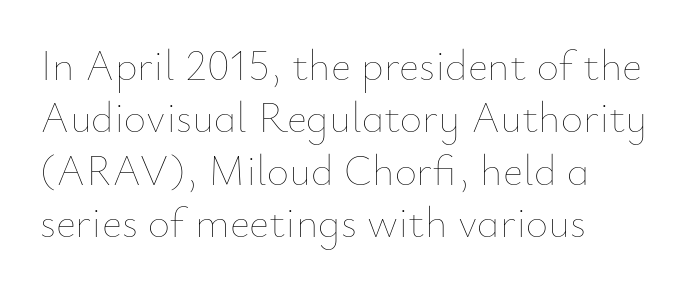
{"italic": "no", "bold": "no", "weight": "thin", "width": "normal", "stroke_contrast": "low", "x_height": "small", "monospaced": "no", "underline": "no", "align": "left", "line_spacing_ratio": 1.22, "letter_spacing": "normal", "letter_spacing_em": 0.0, "glyph_px": 43}
